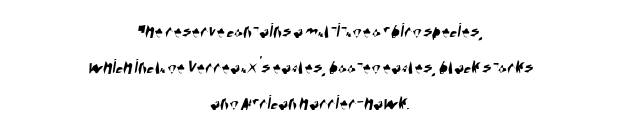
Q: Is the text underlined? A: No.
Q: How is the paragraph aligned? A: Centered.
Q: Is the spacing between letters normal or unusually wide? A: Normal.
